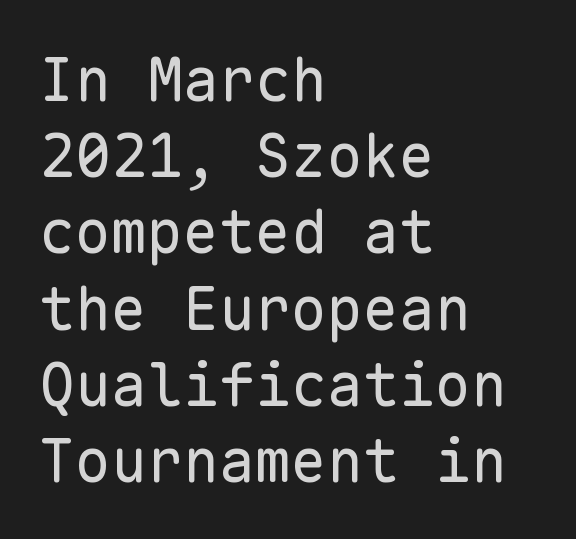
Is this a sans? Yes — the strokes have no serifs. Monospaced: the letters line up in strict vertical columns. Ordinary non-slanted type is in use. The horizontal fit of the characters is conventional and even.
